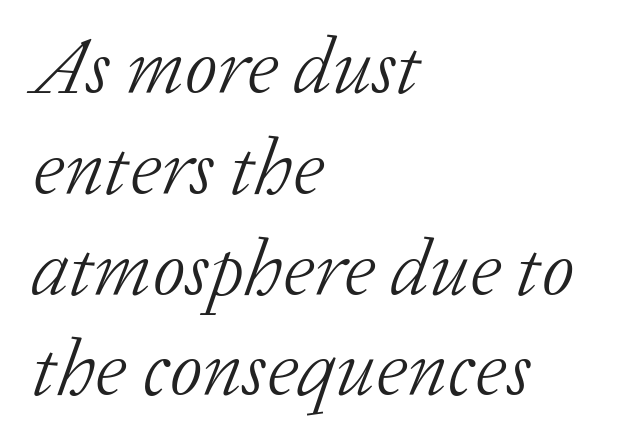
{"serif": "yes", "italic": "yes", "lean": "right", "slant_degrees": 20, "bold": "no", "weight": "light", "width": "normal", "stroke_contrast": "low", "x_height": "medium", "monospaced": "no", "underline": "no", "align": "left", "line_spacing": "normal", "line_spacing_ratio": 1.26, "letter_spacing": "normal", "letter_spacing_em": 0.0, "glyph_px": 80}
